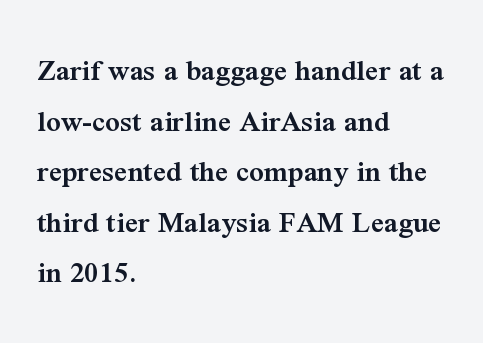
The image shows 32 px semibold serif type, upright; set left-aligned, normal line spacing (1.58x), normal letter spacing, not underlined; medium stroke contrast and a medium x-height.
